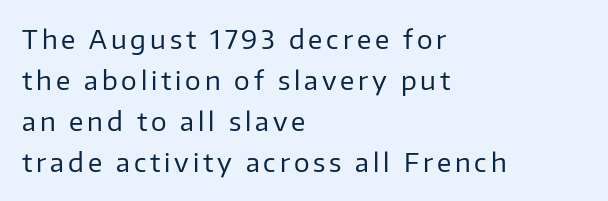
{"italic": "no", "bold": "no", "underline": "no", "align": "left", "line_spacing": "normal", "line_spacing_ratio": 1.58, "glyph_px": 26}
